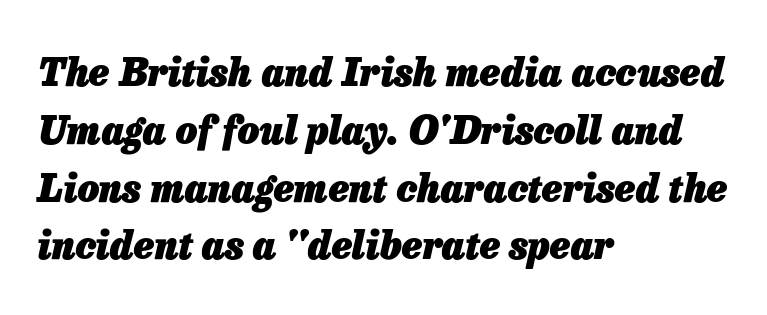
{"italic": "yes", "lean": "right", "slant_degrees": 13, "bold": "yes", "weight": "heavy", "width": "normal", "stroke_contrast": "low", "x_height": "medium", "monospaced": "no", "underline": "no", "align": "left", "line_spacing": "normal", "line_spacing_ratio": 1.52, "letter_spacing": "normal", "letter_spacing_em": 0.0, "glyph_px": 38}
